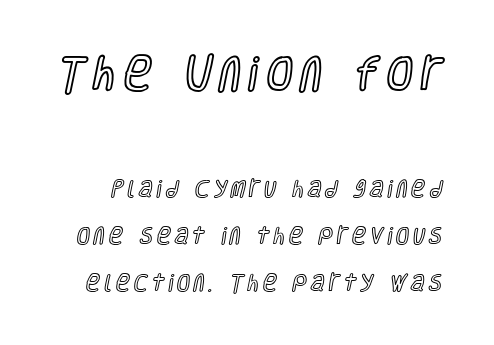
{"width": "condensed", "x_height": "large", "monospaced": "no", "underline": "no", "line_spacing": "loose", "line_spacing_ratio": 2.48, "letter_spacing": "wide", "letter_spacing_em": 0.21, "larger_block": "first", "size_ratio": 2.0, "glyph_px": 38}
